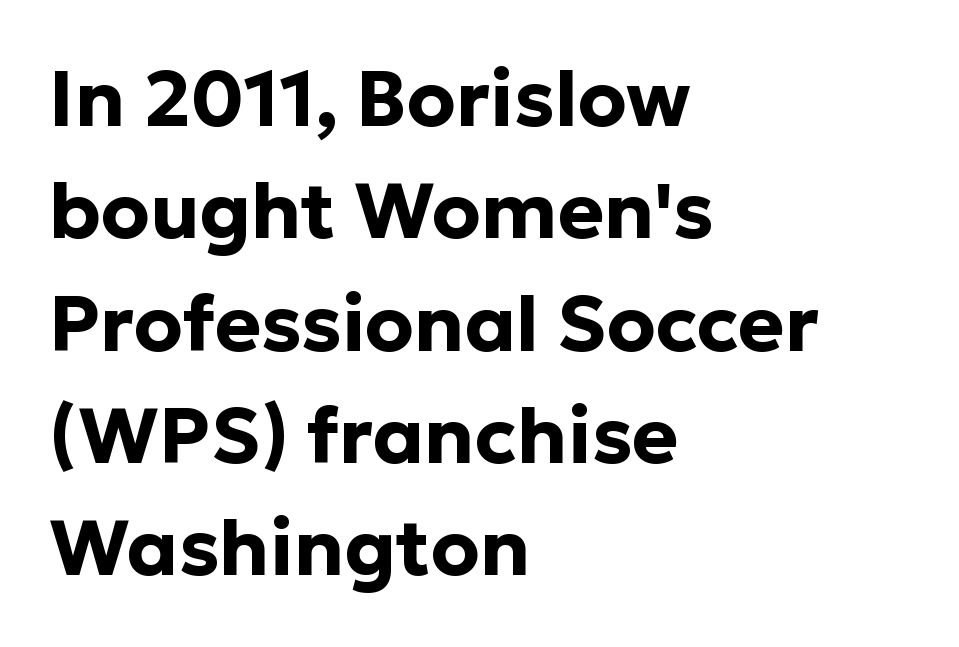
{"serif": "no", "italic": "no", "bold": "yes", "weight": "bold", "width": "normal", "stroke_contrast": "low", "x_height": "medium", "monospaced": "no", "underline": "no", "align": "left", "line_spacing": "normal", "line_spacing_ratio": 1.44, "letter_spacing": "normal", "letter_spacing_em": 0.0, "glyph_px": 78}
